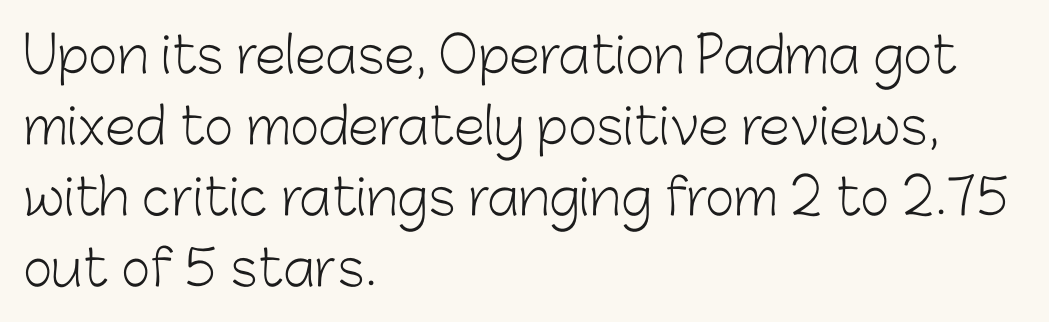
Q: Is the text bold? A: No.
Q: Is the text italic (slanted)? A: No, it is upright.
Q: Is the typeface a serif or a sans-serif typeface? A: Sans-serif.
Q: Is the text underlined? A: No.
Q: How is the paragraph aligned? A: Left-aligned.
Q: Is the spacing between letters normal or unusually wide? A: Normal.
Q: Is the spacing between lines tight, normal or loose? A: Normal.
Q: Width (condensed, normal, or wide)? A: Normal.
Q: Stroke contrast? A: Low.
Q: x-height? A: Medium.
Q: Monospaced? A: No.
